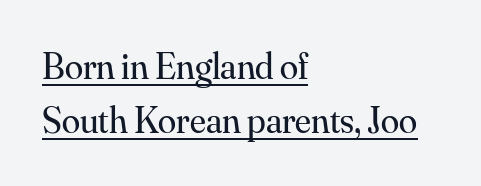
Q: Is the text bold? A: No.
Q: Is the text italic (slanted)? A: No, it is upright.
Q: Is the typeface a serif or a sans-serif typeface? A: Serif.
Q: Is the text underlined? A: Yes.
Q: How is the paragraph aligned? A: Left-aligned.
Q: Is the spacing between letters normal or unusually wide? A: Normal.
Q: Is the spacing between lines tight, normal or loose? A: Normal.
Q: Width (condensed, normal, or wide)? A: Normal.
Q: Stroke contrast? A: Medium.
Q: x-height? A: Small.
Q: Monospaced? A: No.
